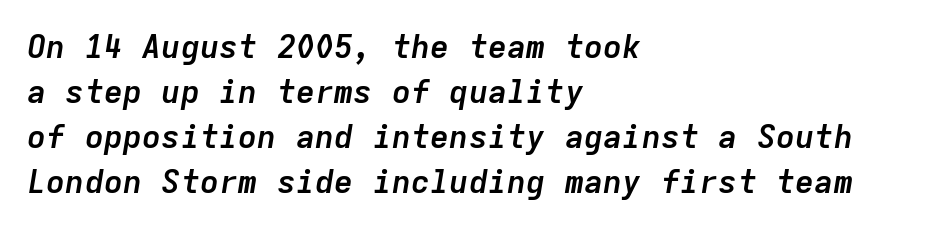
Its strokes are broad and dark, the hallmark of bold type. Nobody touched the tracking dial on this one. All the whitespace from short lines collects on the right. No word sits above an underline.
